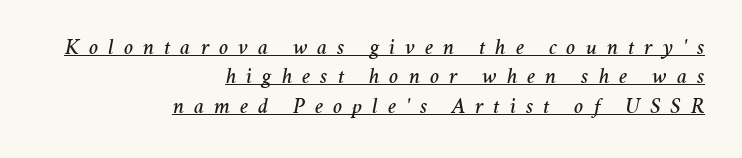
The image shows 22 px text type, italic (leaning right); set right-aligned, normal line spacing (1.33x), unusually wide letter spacing (+0.45 em), underlined.
